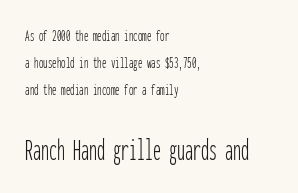
The image shows 32 px thin, condensed sans-serif type, upright, monospaced; set left-aligned, normal line spacing (1.51x), normal letter spacing, not underlined; the second (bottom) block is 1.78x larger; low stroke contrast and a medium x-height.
